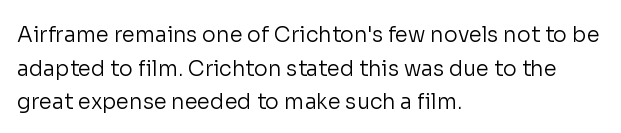
{"italic": "no", "bold": "no", "underline": "no", "align": "left", "line_spacing": "normal", "line_spacing_ratio": 1.6, "letter_spacing": "normal", "letter_spacing_em": 0.0, "glyph_px": 21}
